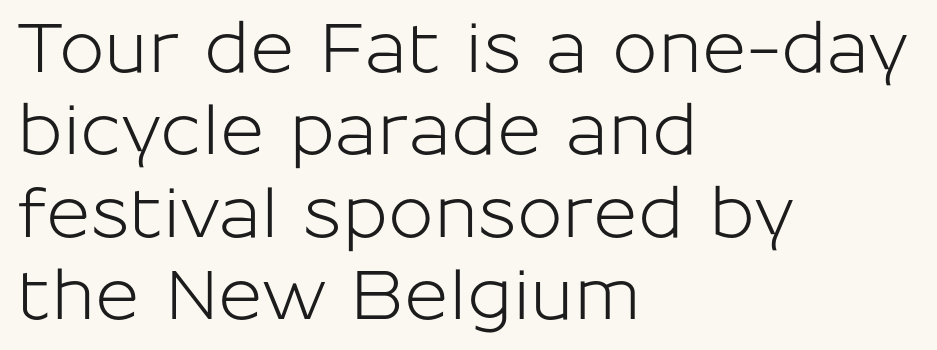
{"serif": "no", "italic": "no", "width": "normal", "stroke_contrast": "low", "x_height": "medium", "monospaced": "no", "underline": "no", "align": "left", "line_spacing_ratio": 1.21, "letter_spacing": "normal", "letter_spacing_em": 0.0, "glyph_px": 68}
